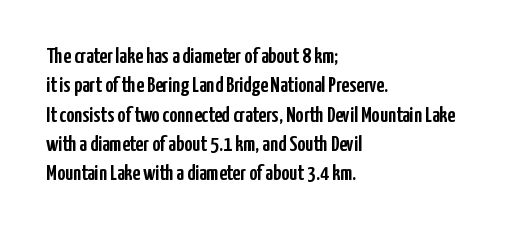
Q: Is the text italic (slanted)? A: No, it is upright.
Q: Is the text underlined? A: No.
Q: How is the paragraph aligned? A: Left-aligned.
Q: Is the spacing between letters normal or unusually wide? A: Normal.
Q: Is the spacing between lines tight, normal or loose? A: Normal.
